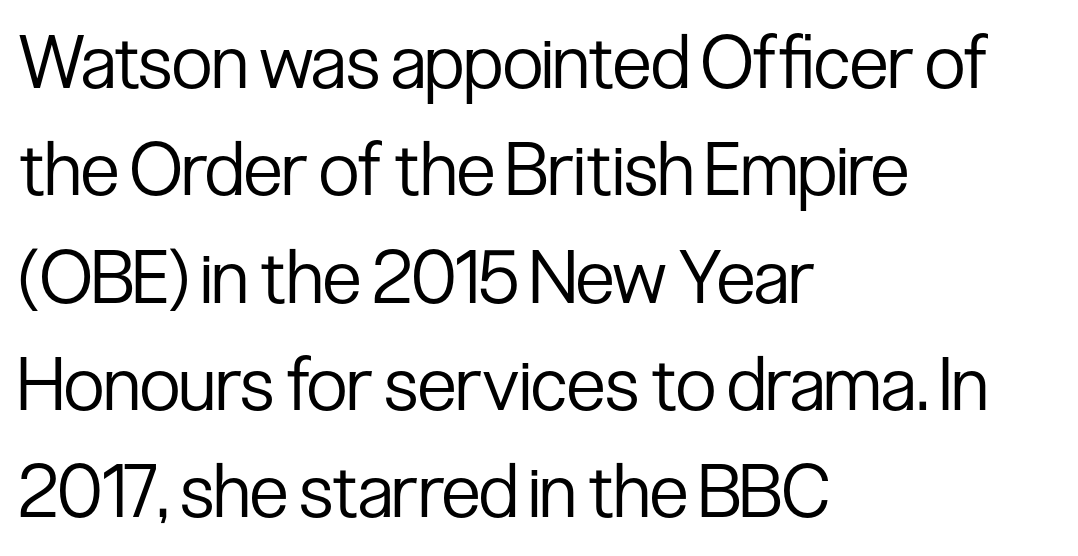
Q: Is the text bold? A: No.
Q: Is the text italic (slanted)? A: No, it is upright.
Q: Is the typeface a serif or a sans-serif typeface? A: Sans-serif.
Q: Is the text underlined? A: No.
Q: How is the paragraph aligned? A: Left-aligned.
Q: Is the spacing between letters normal or unusually wide? A: Normal.
Q: Is the spacing between lines tight, normal or loose? A: Normal.
Q: Width (condensed, normal, or wide)? A: Condensed.
Q: Stroke contrast? A: Low.
Q: x-height? A: Medium.
Q: Monospaced? A: No.
